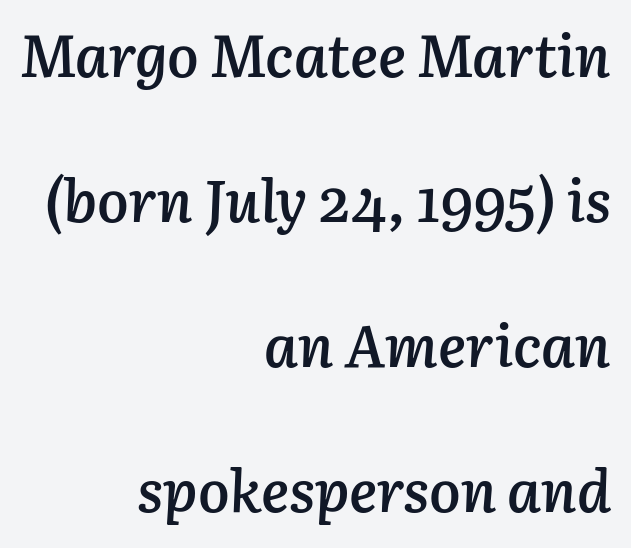
{"italic": "yes", "lean": "right", "slant_degrees": 3, "bold": "semi", "weight": "semibold", "width": "normal", "stroke_contrast": "low", "x_height": "medium", "monospaced": "no", "underline": "no", "align": "right", "line_spacing": "loose", "line_spacing_ratio": 2.46, "letter_spacing": "normal", "letter_spacing_em": 0.0, "glyph_px": 59}
